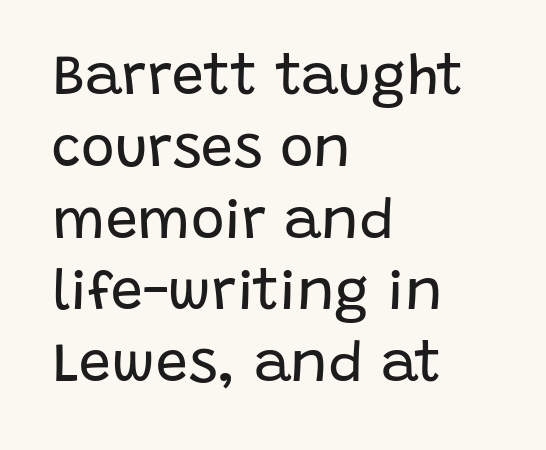
The image shows 57 px regular-weight sans-serif type, upright; set left-aligned, normal line spacing (1.26x), normal letter spacing, not underlined; low stroke contrast and a large x-height.
